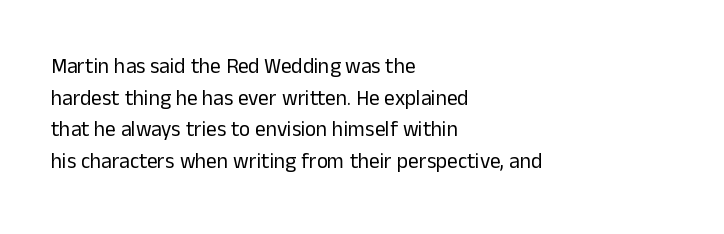
Style check: upright. Leftover space on each line is placed entirely after the last word. The rows are spaced the way most documents space them. The font is comparable to plain body text, perhaps lighter. Honestly, there is no underline to notice here at all. Nobody touched the tracking dial on this one.
